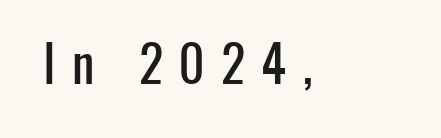
The image shows 51 px condensed sans-serif type, upright; set unusually wide letter spacing (+0.32 em), not underlined; low stroke contrast and a medium x-height.
